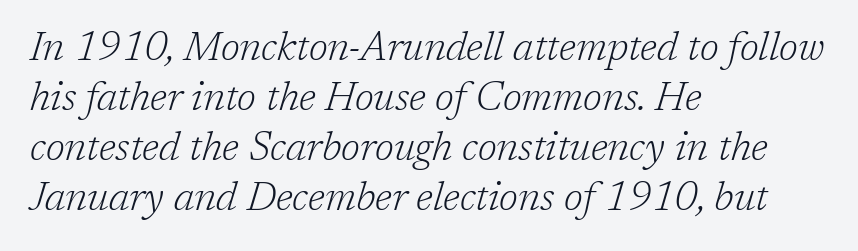
{"serif": "yes", "italic": "yes", "lean": "right", "slant_degrees": 17, "bold": "no", "weight": "light", "width": "normal", "stroke_contrast": "low", "x_height": "medium", "monospaced": "no", "underline": "no", "align": "left", "line_spacing": "normal", "line_spacing_ratio": 1.25, "letter_spacing": "normal", "letter_spacing_em": 0.0, "glyph_px": 40}
